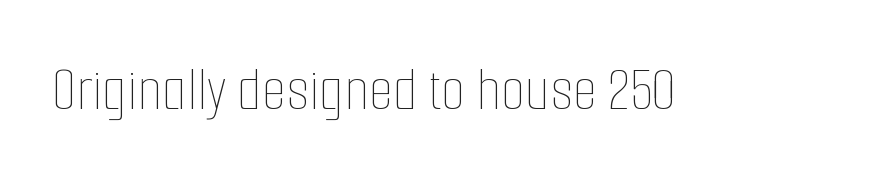
Q: Is the text bold? A: No.
Q: Is the text italic (slanted)? A: No, it is upright.
Q: Is the text underlined? A: No.
Q: Is the spacing between letters normal or unusually wide? A: Normal.
Q: Width (condensed, normal, or wide)? A: Condensed.
Q: Stroke contrast? A: Low.
Q: x-height? A: Medium.
Q: Monospaced? A: No.
